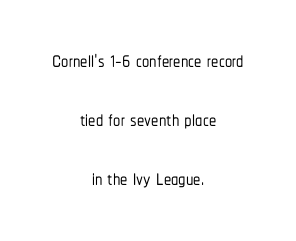
Q: Is the text italic (slanted)? A: No, it is upright.
Q: Is the typeface a serif or a sans-serif typeface? A: Sans-serif.
Q: Is the text underlined? A: No.
Q: How is the paragraph aligned? A: Centered.
Q: Is the spacing between letters normal or unusually wide? A: Normal.
Q: Is the spacing between lines tight, normal or loose? A: Loose.
Q: Width (condensed, normal, or wide)? A: Condensed.
Q: Stroke contrast? A: Low.
Q: x-height? A: Medium.
Q: Monospaced? A: No.
